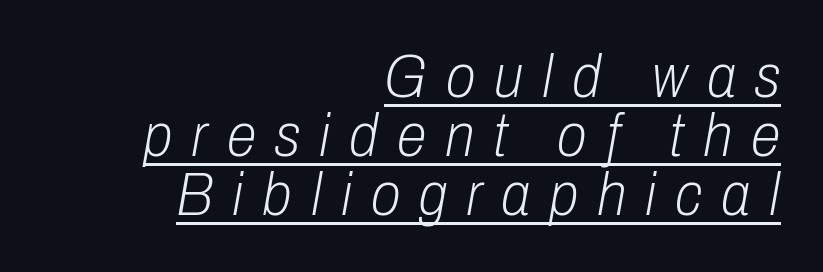
The image shows 61 px light, condensed type, italic (leaning right); set right-aligned, tight line spacing (0.97x), unusually wide letter spacing (+0.31 em), underlined; low stroke contrast and a medium x-height.
